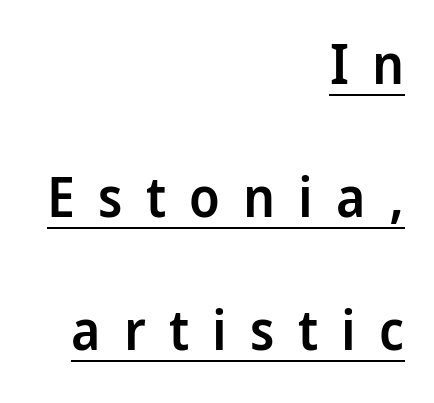
Reading down the column, the eye jumps a long way to each next line. What kind of face is this? One without serifs — a sans. Check the space under the baseline: a stroke is drawn there. Here the glyphs are tracked loosely, breaking word shapes into spaced letters.
